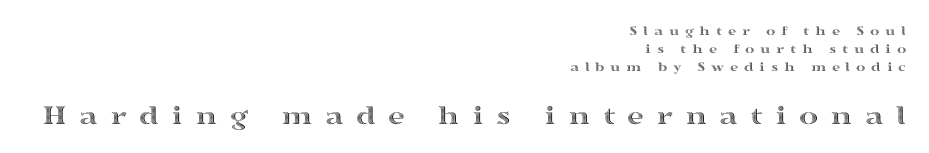
The image shows 29 px wide type, upright; set right-aligned, normal line spacing (1.27x), unusually wide letter spacing (+0.41 em), not underlined; the second (bottom) block is 2.07x larger; a medium x-height.
